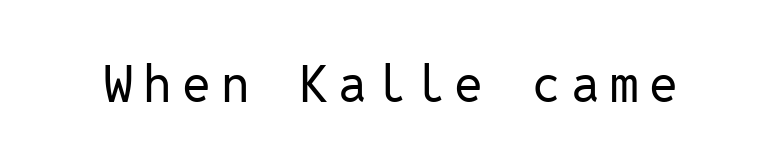
The image shows 51 px regular-weight sans-serif type, upright, monospaced; set unusually wide letter spacing (+0.2 em), not underlined; low stroke contrast and a medium x-height.
